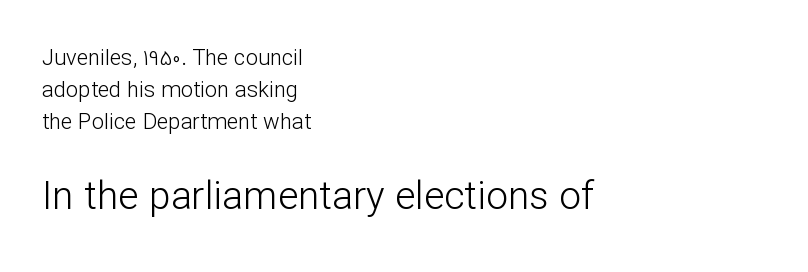
{"serif": "no", "italic": "no", "bold": "no", "weight": "light", "width": "normal", "stroke_contrast": "low", "x_height": "medium", "monospaced": "no", "underline": "no", "align": "left", "line_spacing": "normal", "line_spacing_ratio": 1.45, "letter_spacing": "normal", "letter_spacing_em": 0.0, "larger_block": "second", "size_ratio": 1.77, "glyph_px": 39}
